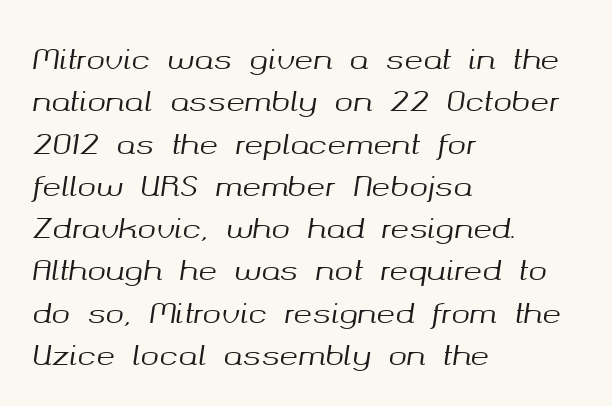
Q: Is the text italic (slanted)? A: Yes, it leans right by about 8 degrees.
Q: Is the text underlined? A: No.
Q: How is the paragraph aligned? A: Left-aligned.
Q: Is the spacing between letters normal or unusually wide? A: Normal.
Q: Is the spacing between lines tight, normal or loose? A: Normal.
Q: Width (condensed, normal, or wide)? A: Normal.
Q: Stroke contrast? A: Medium.
Q: x-height? A: Medium.
Q: Monospaced? A: No.
